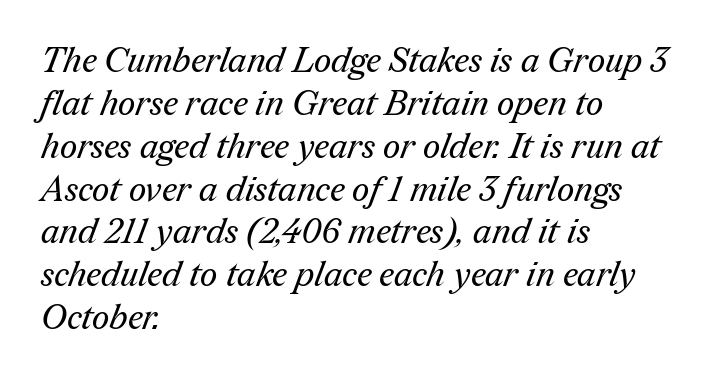
{"serif": "yes", "bold": "no", "weight": "regular", "width": "normal", "stroke_contrast": "medium", "x_height": "medium", "monospaced": "no", "underline": "no", "align": "left", "line_spacing": "normal", "line_spacing_ratio": 1.26, "letter_spacing": "normal", "letter_spacing_em": 0.0, "glyph_px": 34}
